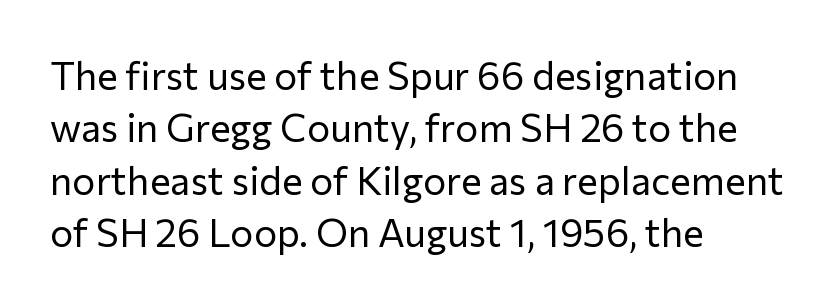
{"serif": "no", "italic": "no", "bold": "no", "weight": "regular", "width": "normal", "stroke_contrast": "low", "x_height": "medium", "monospaced": "no", "underline": "no", "align": "left", "line_spacing": "normal", "line_spacing_ratio": 1.34, "letter_spacing": "normal", "letter_spacing_em": 0.0, "glyph_px": 39}
